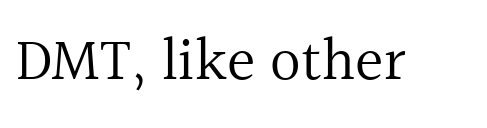
The baseline area is clear. A typesetter would label this face a serif. The letters look calm and open, with moderate or lighter stems. The specimen reads as upright at a glance. Short note: letters normally spaced. Is this a fixed-width face? No — the glyphs have proportional, varying widths.
